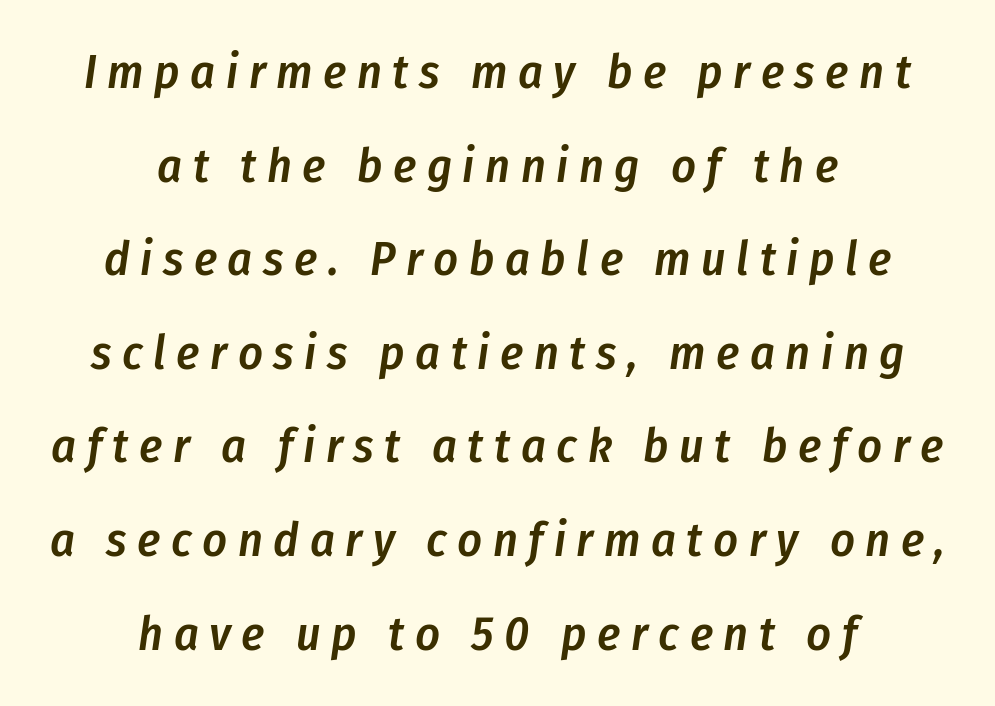
Each letter keeps its own natural width here, so spacing adapts to shape. The letters are semibold — heavier than regular but short of a full bold. Both edges are ragged and mirror each other, which tells us the setting is centered. The passage shown stacks its lines with a broad gap. Lines of text with bare space underneath. If you drew a line through each stem, it would be angled.
